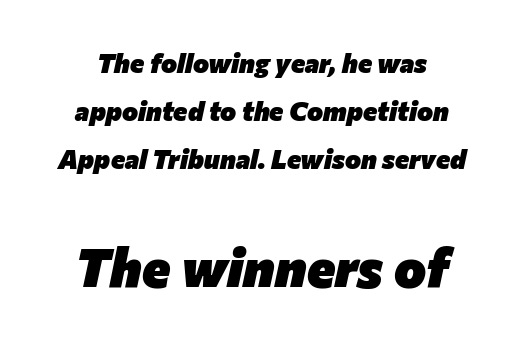
The image shows 54 px heavy type, italic (leaning right); set line spacing 1.78x, normal letter spacing, not underlined; the second (bottom) block is 2.0x larger; low stroke contrast and a medium x-height.
